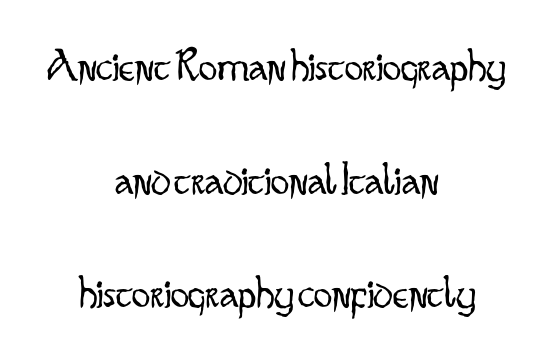
Q: Is the text bold? A: No.
Q: Is the text italic (slanted)? A: No, it is upright.
Q: Is the typeface a serif or a sans-serif typeface? A: Sans-serif.
Q: Is the text underlined? A: No.
Q: How is the paragraph aligned? A: Centered.
Q: Is the spacing between letters normal or unusually wide? A: Normal.
Q: Is the spacing between lines tight, normal or loose? A: Loose.
Q: Width (condensed, normal, or wide)? A: Condensed.
Q: Stroke contrast? A: Low.
Q: x-height? A: Small.
Q: Monospaced? A: No.
